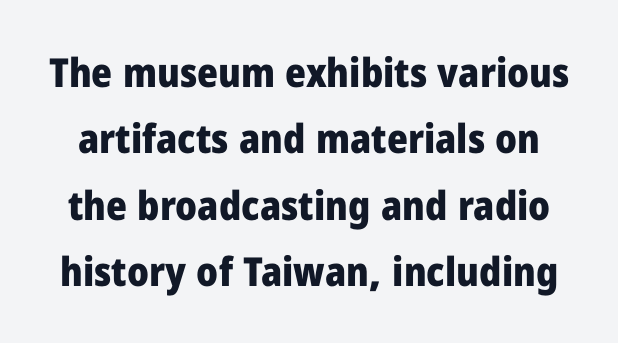
The image shows 40 px heavy sans-serif type, upright; set normal line spacing (1.66x), normal letter spacing, not underlined; low stroke contrast and a medium x-height.
